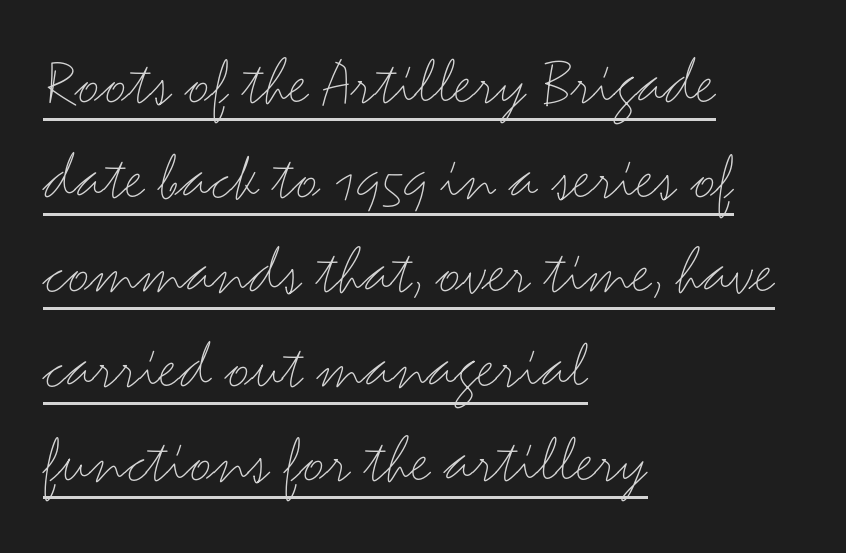
The image shows 69 px light, wide sans-serif type; set left-aligned, normal line spacing (1.37x), normal letter spacing, underlined; medium stroke contrast and a small x-height.
